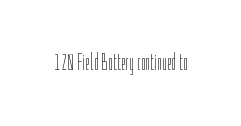
The image shows 24 px text type, upright; set normal letter spacing, not underlined.
